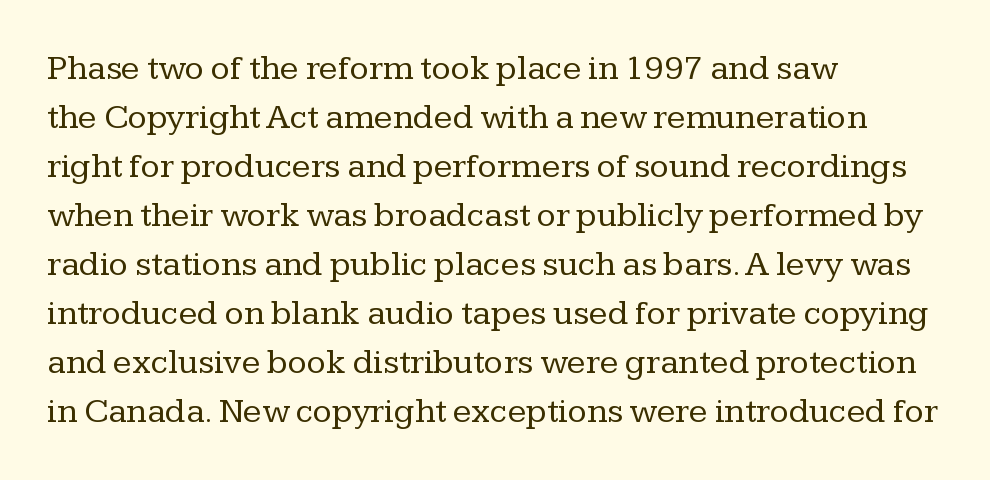
Q: Is the text bold? A: No.
Q: Is the text italic (slanted)? A: No, it is upright.
Q: Is the typeface a serif or a sans-serif typeface? A: Serif.
Q: Is the text underlined? A: No.
Q: How is the paragraph aligned? A: Left-aligned.
Q: Is the spacing between letters normal or unusually wide? A: Normal.
Q: Is the spacing between lines tight, normal or loose? A: Normal.
Q: Width (condensed, normal, or wide)? A: Normal.
Q: Stroke contrast? A: Low.
Q: x-height? A: Medium.
Q: Monospaced? A: No.
